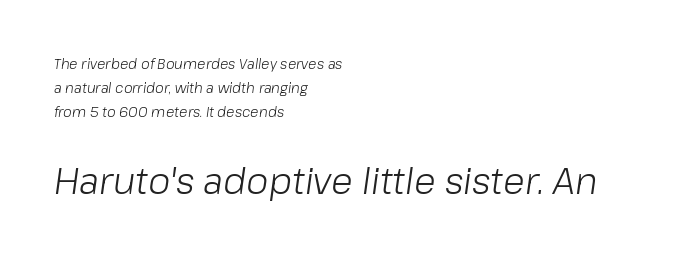
The image shows 36 px light type, italic (leaning right); set left-aligned, line spacing 1.72x, normal letter spacing, not underlined; the second (bottom) block is 2.57x larger; low stroke contrast and a medium x-height.
